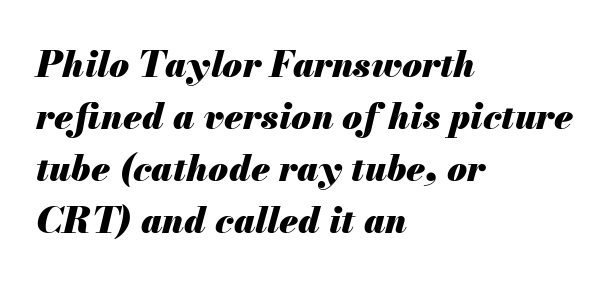
The image shows 36 px heavy type, italic (leaning right); set left-aligned, normal line spacing (1.44x), normal letter spacing, not underlined; medium stroke contrast and a small x-height.
